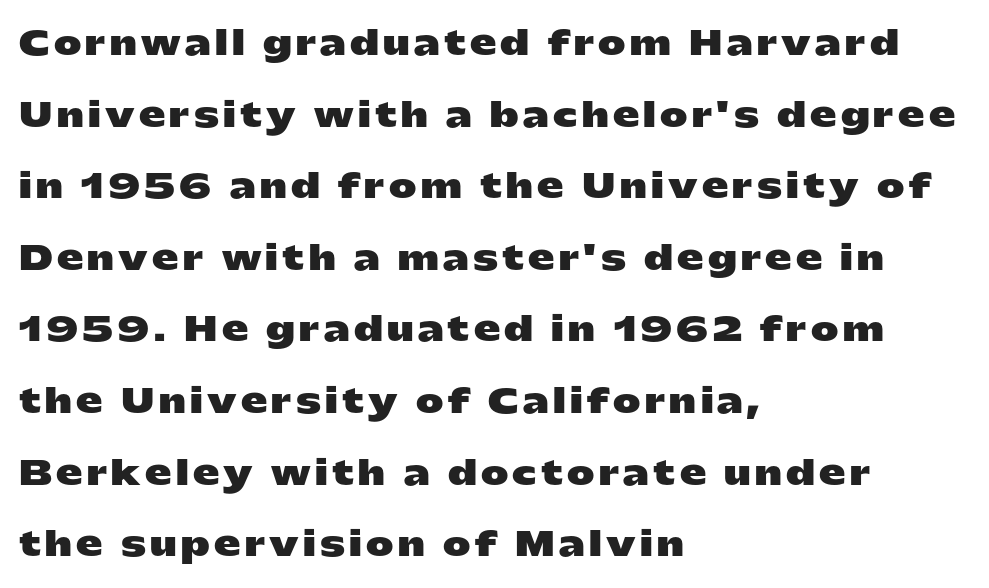
Here the designer chose a conventional face with non-uniform glyph widths. Baseline-to-baseline distance is far greater than the letter height. Left-aligned paragraph, ragged on the right. Strong, thick strokes mark this as bold type. The text was rendered using a sans face with plain stroke endings. Bare-footed words on every line.
